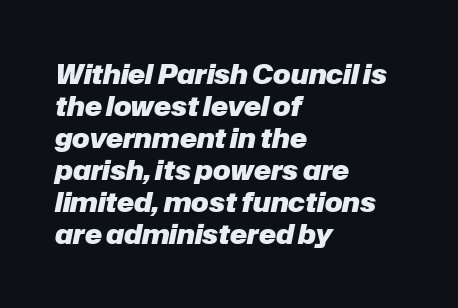
The image shows 26 px bold type, italic (leaning right); set left-aligned, line spacing 1.23x, normal letter spacing, not underlined.
